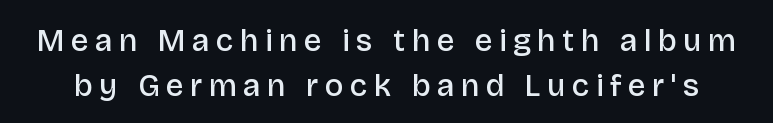
How heavy is the stroke? Medium-heavy — a semibold, shy of bold. These lines were composed using upright roman letters. The type is letterspaced generously, with wide tracking. Is there much room between lines? A standard amount, neither cramped nor airy. Note the varied advance widths — an 'i' is clearly narrower than an 'm'. Beneath every word, the page is bare.
